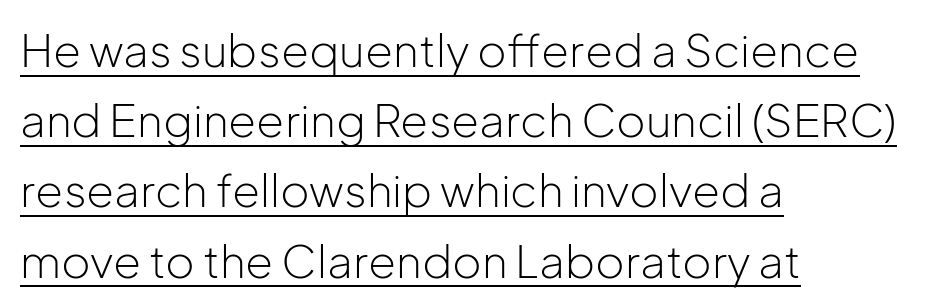
{"serif": "no", "italic": "no", "bold": "no", "weight": "light", "width": "normal", "stroke_contrast": "low", "x_height": "medium", "monospaced": "no", "underline": "yes", "align": "left", "line_spacing": "normal", "line_spacing_ratio": 1.56, "letter_spacing": "normal", "letter_spacing_em": 0.0, "glyph_px": 45}
